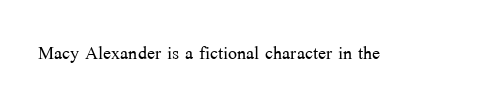
Only glyphs here, with clear space below each row. Notice how the stems are strictly vertical — no italics here. Between one letter and the next there's only the usual sliver of space. Is this a heavy cut? Hardly; it is regular or lighter.
